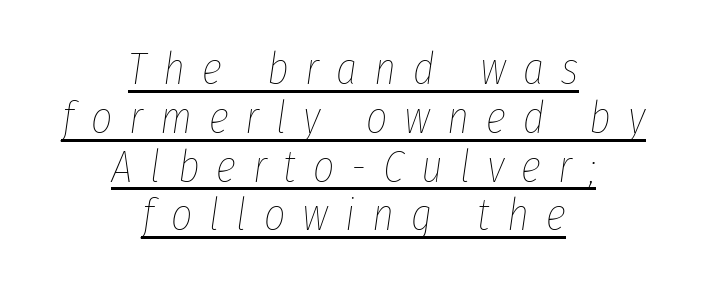
The image shows 46 px thin, condensed type, italic (leaning right); set centered, tight line spacing (1.06x), unusually wide letter spacing (+0.37 em), underlined; low stroke contrast and a medium x-height.
